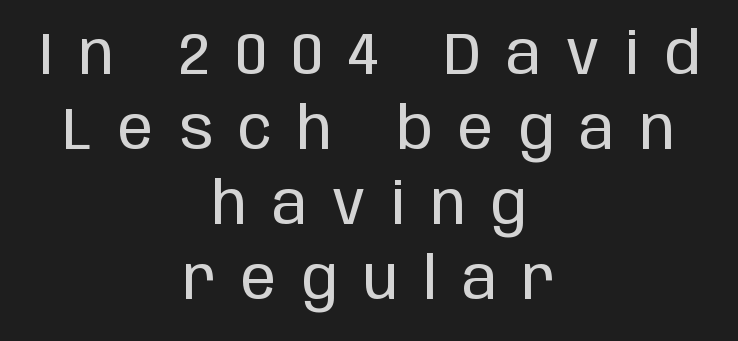
{"serif": "no", "italic": "no", "bold": "no", "weight": "regular", "width": "condensed", "stroke_contrast": "low", "x_height": "large", "monospaced": "no", "underline": "no", "align": "center", "line_spacing": "normal", "line_spacing_ratio": 1.27, "letter_spacing": "wide", "letter_spacing_em": 0.43, "glyph_px": 59}
